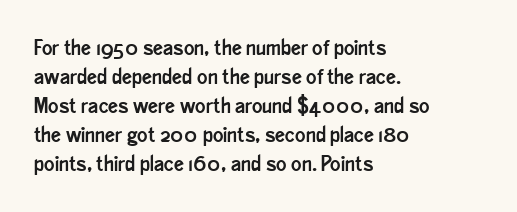
It's the straight-up-and-down kind of type. The horizontal fit of the characters is conventional and even. These lines are set flush left with a ragged right edge. Glance below the letters and you will spot only blank space.
